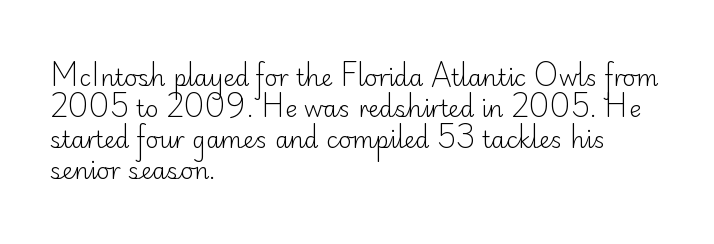
The image shows 23 px text type, upright; set left-aligned, normal line spacing (1.35x), normal letter spacing, not underlined.
